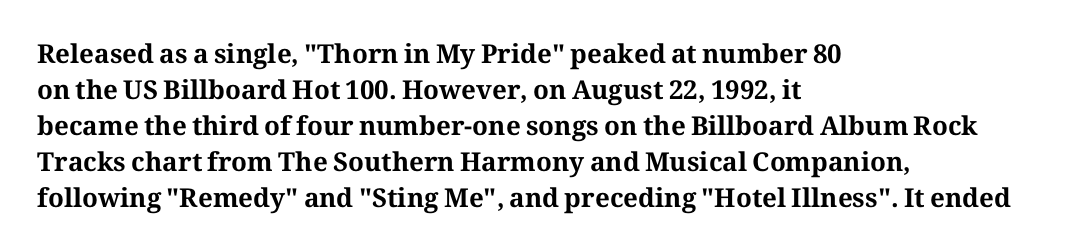
Q: Is the text bold? A: Yes.
Q: Is the text italic (slanted)? A: No, it is upright.
Q: Is the text underlined? A: No.
Q: How is the paragraph aligned? A: Left-aligned.
Q: Is the spacing between letters normal or unusually wide? A: Normal.
Q: Is the spacing between lines tight, normal or loose? A: Normal.
